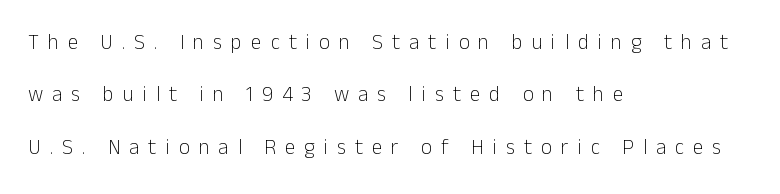
The image shows 21 px text type, upright; set left-aligned, loose line spacing (2.49x), unusually wide letter spacing (+0.43 em), not underlined.
